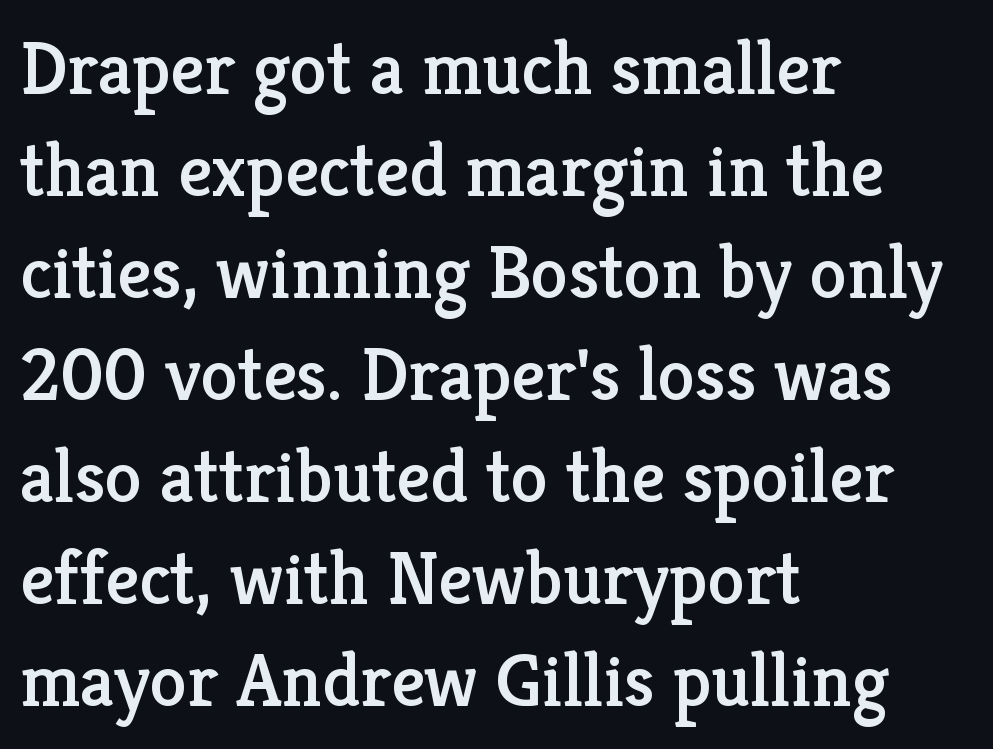
Q: Is the text italic (slanted)? A: No, it is upright.
Q: Is the typeface a serif or a sans-serif typeface? A: Serif.
Q: Is the text underlined? A: No.
Q: How is the paragraph aligned? A: Left-aligned.
Q: Is the spacing between letters normal or unusually wide? A: Normal.
Q: Is the spacing between lines tight, normal or loose? A: Normal.
Q: Width (condensed, normal, or wide)? A: Normal.
Q: Stroke contrast? A: Low.
Q: x-height? A: Medium.
Q: Monospaced? A: No.
